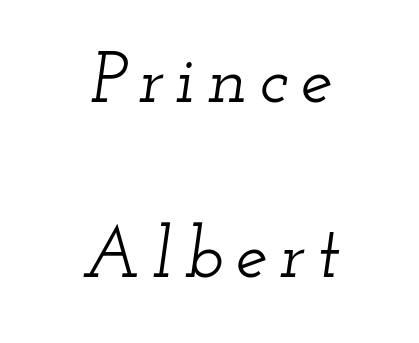
Q: Is the text italic (slanted)? A: Yes, it leans right by about 12 degrees.
Q: Is the typeface a serif or a sans-serif typeface? A: Serif.
Q: Is the text underlined? A: No.
Q: How is the paragraph aligned? A: Centered.
Q: Is the spacing between lines tight, normal or loose? A: Loose.
Q: Width (condensed, normal, or wide)? A: Wide.
Q: Stroke contrast? A: Low.
Q: x-height? A: Small.
Q: Monospaced? A: No.
